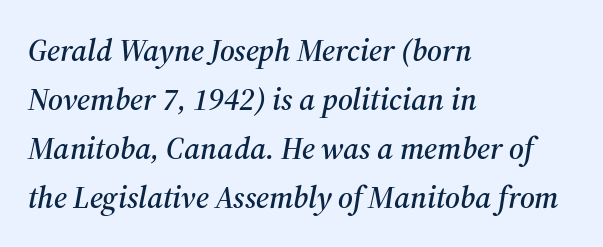
Type style note: has serifs. These lines are set flush left with a ragged right edge. Check under the words: just untouched page. How are the letters spaced? Ordinarily, with no added tracking. Evenly set lines give the paragraph a standard silhouette. The face used here is proportionally spaced, like ordinary book or web type.
